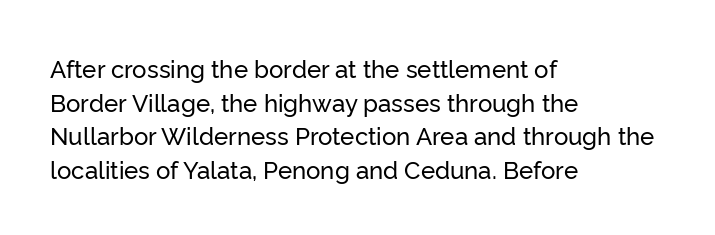
{"italic": "no", "underline": "no", "align": "left", "line_spacing": "normal", "line_spacing_ratio": 1.4, "letter_spacing": "normal", "letter_spacing_em": 0.0, "glyph_px": 24}
